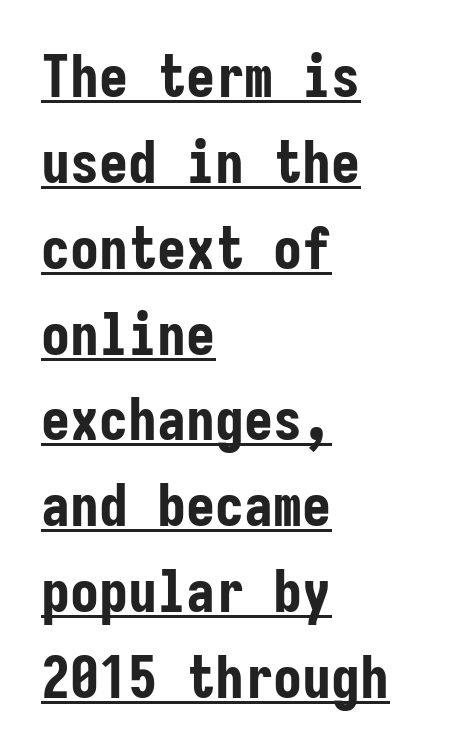
Q: Is the text bold? A: Yes.
Q: Is the text italic (slanted)? A: No, it is upright.
Q: Is the typeface a serif or a sans-serif typeface? A: Sans-serif.
Q: Is the text underlined? A: Yes.
Q: How is the paragraph aligned? A: Left-aligned.
Q: Is the spacing between letters normal or unusually wide? A: Normal.
Q: Is the spacing between lines tight, normal or loose? A: Normal.
Q: Width (condensed, normal, or wide)? A: Condensed.
Q: Stroke contrast? A: Low.
Q: x-height? A: Medium.
Q: Monospaced? A: Yes.
